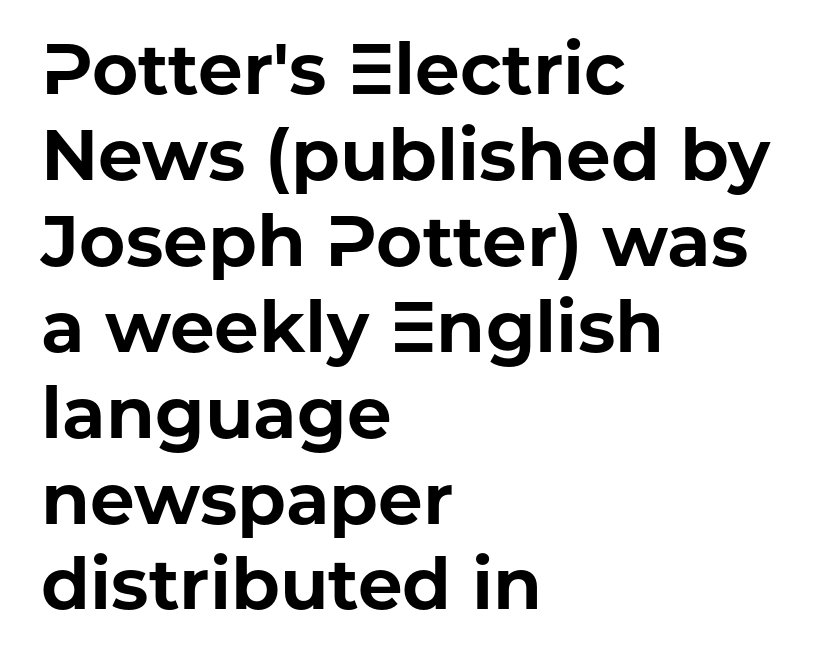
What stands out about the letter spacing? Nothing — it is the standard amount. Nothing sits at the stroke ends, so this counts as sans-serif. The compositor pushed each line to the left boundary. This sample uses an upright cut, with every glyph sitting square on the baseline.
